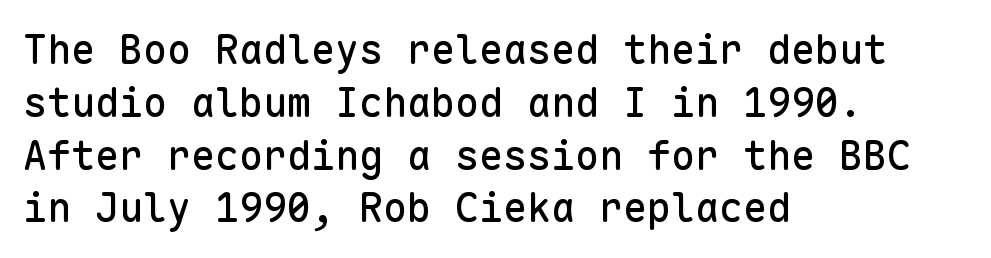
Looks like terminal output: every glyph gets an equal slot. Quick note: interline space is typical. The gaps between neighbouring characters are ordinary and unremarkable. The font family rendered here belongs to the sans-serif group.
